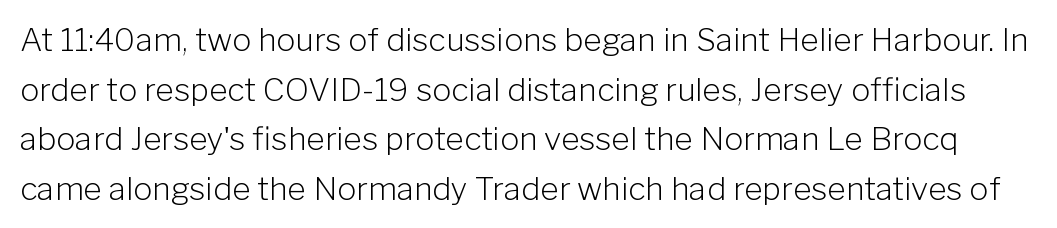
Characters remain perfectly vertical along every line. The rendering uses natural spacing where letterforms have individual widths. Between one letter and the next there's only the usual sliver of space. Nothing heavy about these letters — not bold at all. The space beneath each line is pristine and unruled.
